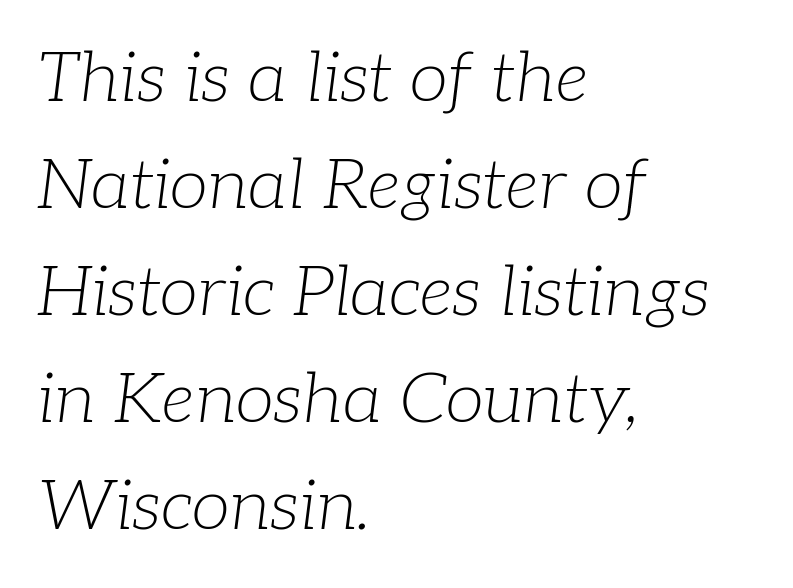
Regarding leading, the lines here are spaced in the standard way. These lines keep a tight, regular rhythm from letter to letter. Are there feet on the stems? There are — it's a serif. The strokes carry an ordinary text weight at most.
